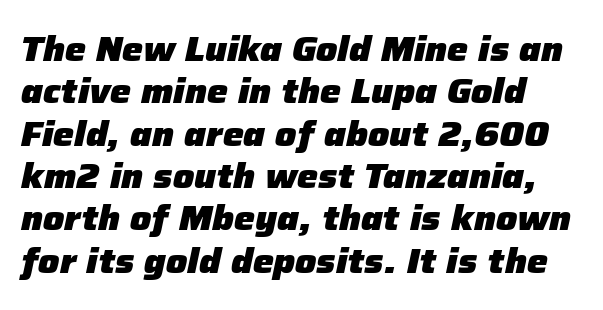
Beneath every word, the page is bare. Here the designer chose a conventional face with non-uniform glyph widths. Looking at the ascenders, they clearly lean. As a designer I'd log this as weight 700, bold. Caption: multi-line text, flush left, ragged right.
